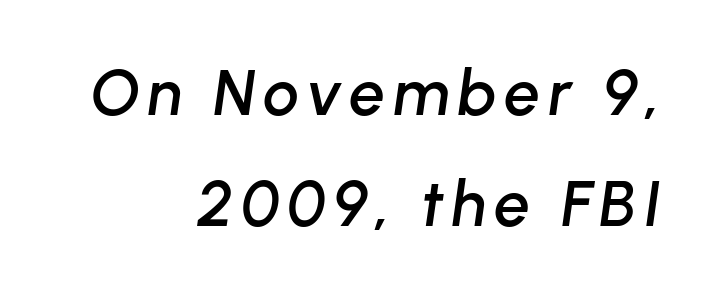
Q: Is the text italic (slanted)? A: Yes, it leans right by about 8 degrees.
Q: Is the text underlined? A: No.
Q: How is the paragraph aligned? A: Right-aligned.
Q: Width (condensed, normal, or wide)? A: Normal.
Q: Stroke contrast? A: Low.
Q: x-height? A: Medium.
Q: Monospaced? A: No.
